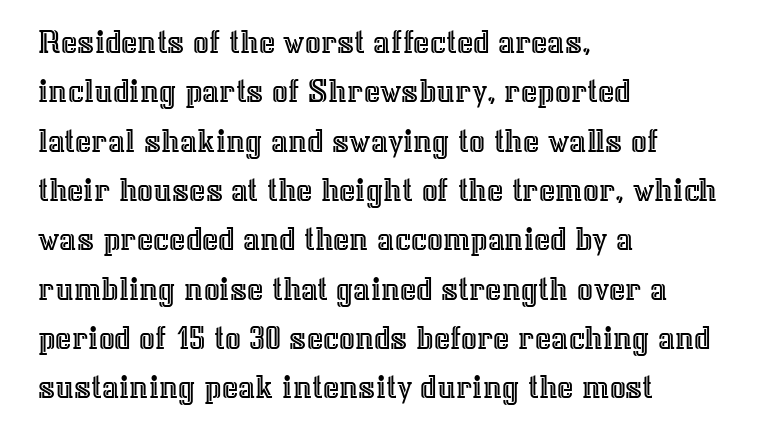
Q: Is the text italic (slanted)? A: No, it is upright.
Q: Is the text underlined? A: No.
Q: How is the paragraph aligned? A: Left-aligned.
Q: Is the spacing between letters normal or unusually wide? A: Normal.
Q: Is the spacing between lines tight, normal or loose? A: Normal.
Q: Width (condensed, normal, or wide)? A: Normal.
Q: x-height? A: Medium.
Q: Monospaced? A: No.
